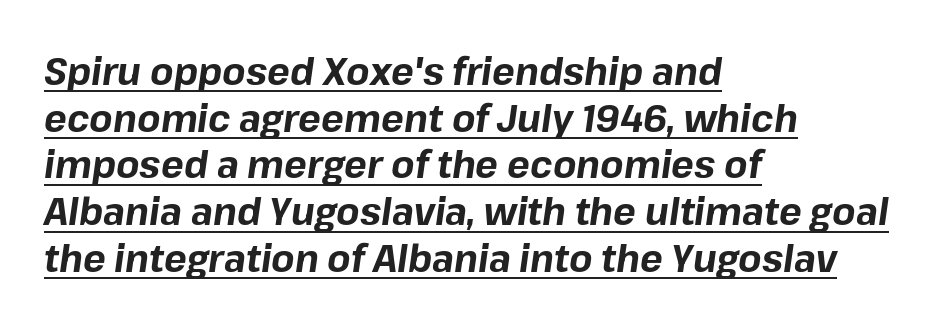
Q: Is the text bold? A: Yes.
Q: Is the text italic (slanted)? A: Yes, it leans right by about 8 degrees.
Q: Is the text underlined? A: Yes.
Q: How is the paragraph aligned? A: Left-aligned.
Q: Is the spacing between letters normal or unusually wide? A: Normal.
Q: Width (condensed, normal, or wide)? A: Normal.
Q: Stroke contrast? A: Low.
Q: x-height? A: Medium.
Q: Monospaced? A: No.
